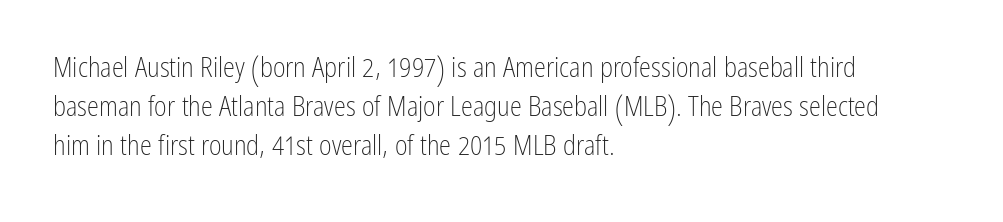
{"italic": "no", "bold": "no", "underline": "no", "align": "left", "line_spacing": "normal", "line_spacing_ratio": 1.44, "letter_spacing": "normal", "letter_spacing_em": 0.0, "glyph_px": 27}
